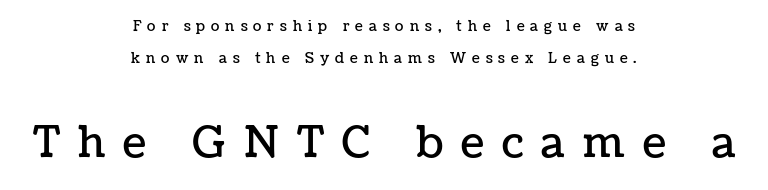
The passage shown is typed in a proportional face where columns would drift. Nobody drew a line under any word here. Does extra space separate the letters? Yes, quite a lot of it. This sample uses an upright cut, with every glyph sitting square on the baseline. A typesetter would call this leading open, well beyond the default. Both edges are ragged and mirror each other, which tells us the setting is centered.
